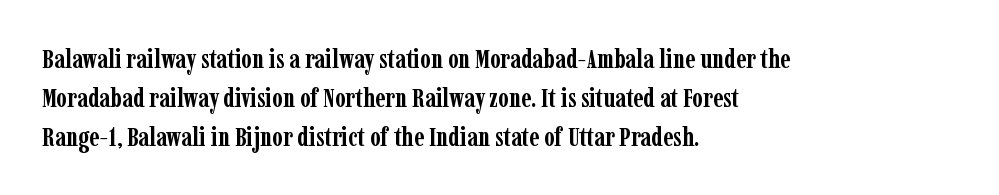
{"italic": "no", "bold": "yes", "underline": "no", "align": "left", "line_spacing": "normal", "line_spacing_ratio": 1.44, "letter_spacing": "normal", "letter_spacing_em": 0.0, "glyph_px": 27}
